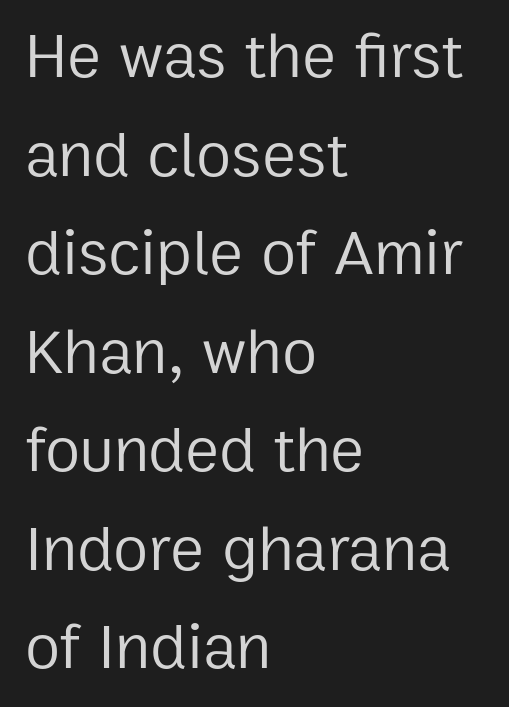
{"serif": "no", "italic": "no", "bold": "no", "weight": "regular", "width": "normal", "stroke_contrast": "low", "x_height": "medium", "monospaced": "no", "underline": "no", "align": "left", "line_spacing": "normal", "line_spacing_ratio": 1.54, "letter_spacing": "normal", "letter_spacing_em": 0.0, "glyph_px": 64}
